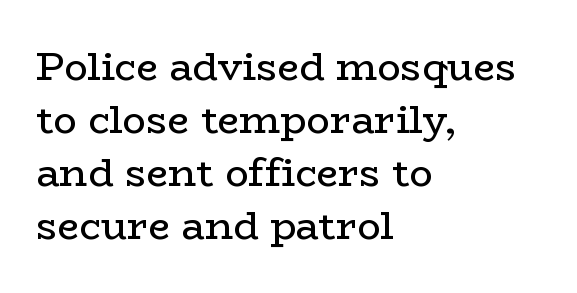
Q: Is the text bold? A: No.
Q: Is the text italic (slanted)? A: No, it is upright.
Q: Is the typeface a serif or a sans-serif typeface? A: Serif.
Q: Is the text underlined? A: No.
Q: How is the paragraph aligned? A: Left-aligned.
Q: Is the spacing between letters normal or unusually wide? A: Normal.
Q: Is the spacing between lines tight, normal or loose? A: Normal.
Q: Width (condensed, normal, or wide)? A: Wide.
Q: Stroke contrast? A: Low.
Q: x-height? A: Medium.
Q: Monospaced? A: No.
